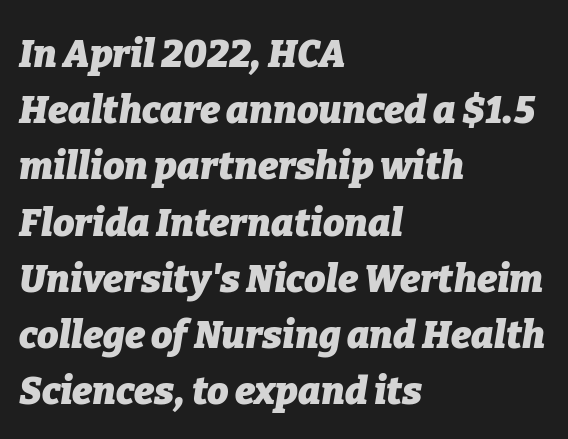
{"italic": "yes", "lean": "right", "slant_degrees": 9, "bold": "yes", "weight": "heavy", "width": "normal", "stroke_contrast": "low", "x_height": "medium", "monospaced": "no", "underline": "no", "align": "left", "line_spacing": "normal", "line_spacing_ratio": 1.48, "letter_spacing": "normal", "letter_spacing_em": 0.0, "glyph_px": 38}
